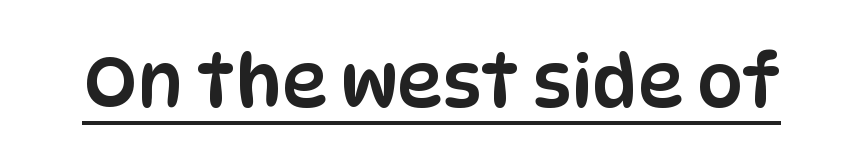
There is no visible air inserted between adjacent glyphs. A typesetter would mark this as roman, not italic. Are there feet on the stems? There aren't — it's a sans. You can see a thin bar hugging the bottom of the glyphs. Varying glyph widths throughout — classic text-font behaviour.
